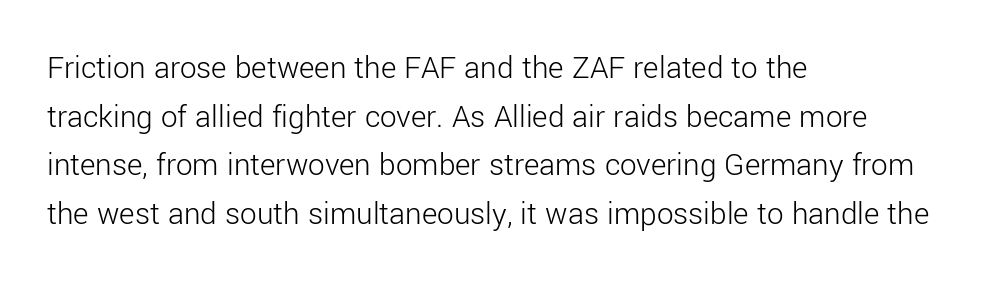
Q: Is the text bold? A: No.
Q: Is the text italic (slanted)? A: No, it is upright.
Q: Is the typeface a serif or a sans-serif typeface? A: Sans-serif.
Q: Is the text underlined? A: No.
Q: How is the paragraph aligned? A: Left-aligned.
Q: Is the spacing between letters normal or unusually wide? A: Normal.
Q: Is the spacing between lines tight, normal or loose? A: Normal.
Q: Width (condensed, normal, or wide)? A: Normal.
Q: Stroke contrast? A: Low.
Q: x-height? A: Medium.
Q: Monospaced? A: No.
